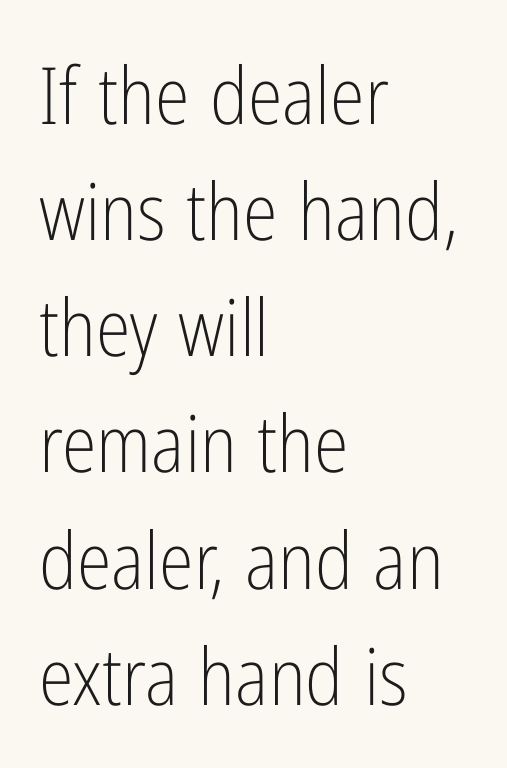
{"serif": "no", "italic": "no", "bold": "no", "weight": "light", "width": "condensed", "stroke_contrast": "low", "x_height": "medium", "monospaced": "no", "underline": "no", "align": "left", "line_spacing": "normal", "line_spacing_ratio": 1.47, "letter_spacing": "normal", "letter_spacing_em": 0.0, "glyph_px": 79}
